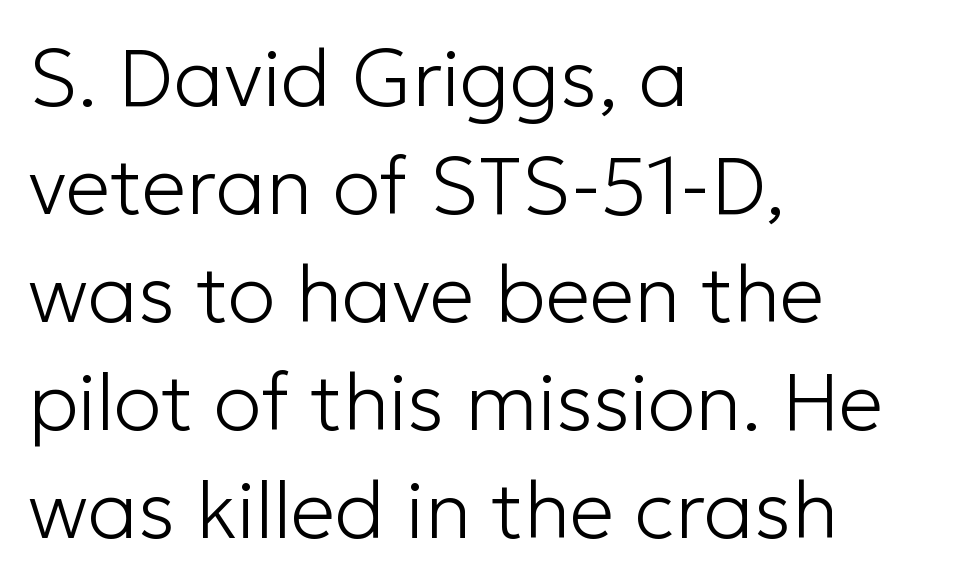
{"serif": "no", "italic": "no", "bold": "no", "weight": "light", "width": "normal", "stroke_contrast": "low", "x_height": "medium", "monospaced": "no", "underline": "no", "align": "left", "line_spacing": "normal", "line_spacing_ratio": 1.35, "letter_spacing": "normal", "letter_spacing_em": 0.0, "glyph_px": 80}
